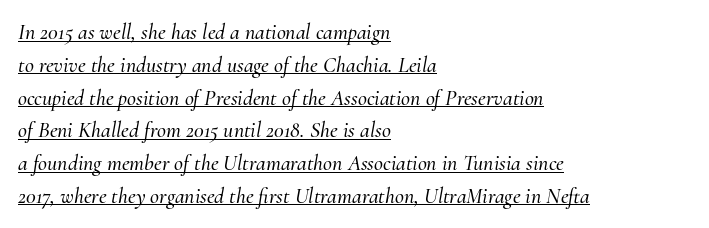
Q: Is the text italic (slanted)? A: Yes, it leans right by about 10 degrees.
Q: Is the text underlined? A: Yes.
Q: How is the paragraph aligned? A: Left-aligned.
Q: Is the spacing between letters normal or unusually wide? A: Normal.
Q: Is the spacing between lines tight, normal or loose? A: Normal.
